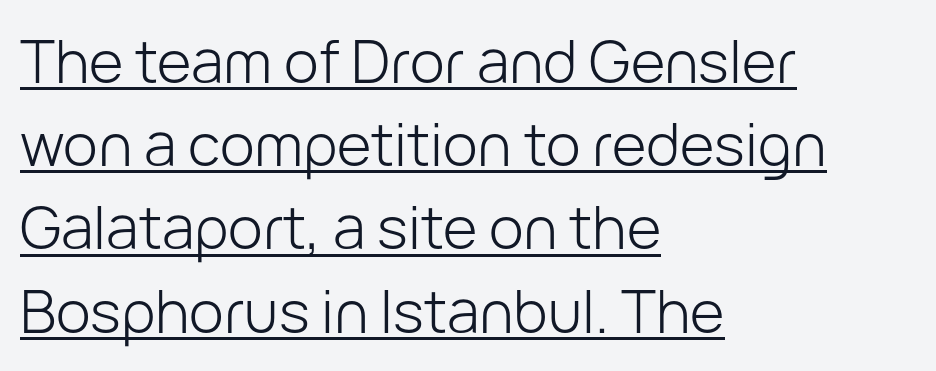
Q: Is the text bold? A: No.
Q: Is the text italic (slanted)? A: No, it is upright.
Q: Is the typeface a serif or a sans-serif typeface? A: Sans-serif.
Q: Is the text underlined? A: Yes.
Q: How is the paragraph aligned? A: Left-aligned.
Q: Is the spacing between letters normal or unusually wide? A: Normal.
Q: Is the spacing between lines tight, normal or loose? A: Normal.
Q: Width (condensed, normal, or wide)? A: Normal.
Q: Stroke contrast? A: Low.
Q: x-height? A: Medium.
Q: Monospaced? A: No.
